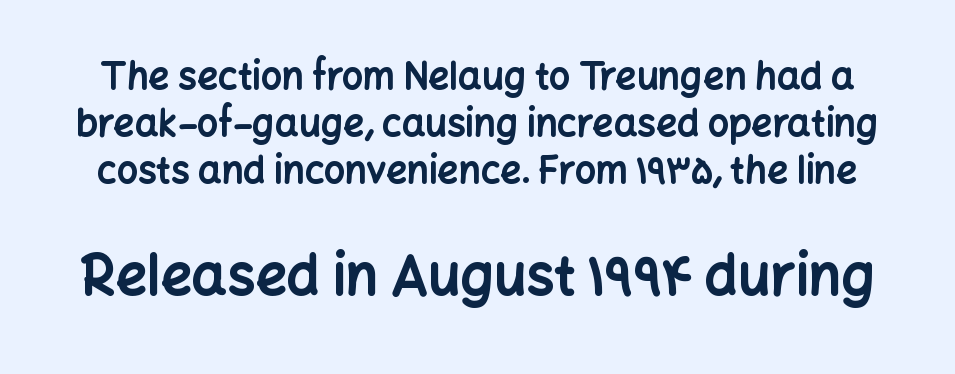
Q: Is the text bold? A: Yes.
Q: Is the text italic (slanted)? A: No, it is upright.
Q: Is the typeface a serif or a sans-serif typeface? A: Sans-serif.
Q: Is the text underlined? A: No.
Q: Is the spacing between letters normal or unusually wide? A: Normal.
Q: Is the spacing between lines tight, normal or loose? A: Normal.
Q: Which block of text is set in a larger size, the first (top) or the second (bottom)? A: The second (bottom) one.
Q: Width (condensed, normal, or wide)? A: Normal.
Q: Stroke contrast? A: Low.
Q: x-height? A: Medium.
Q: Monospaced? A: No.
